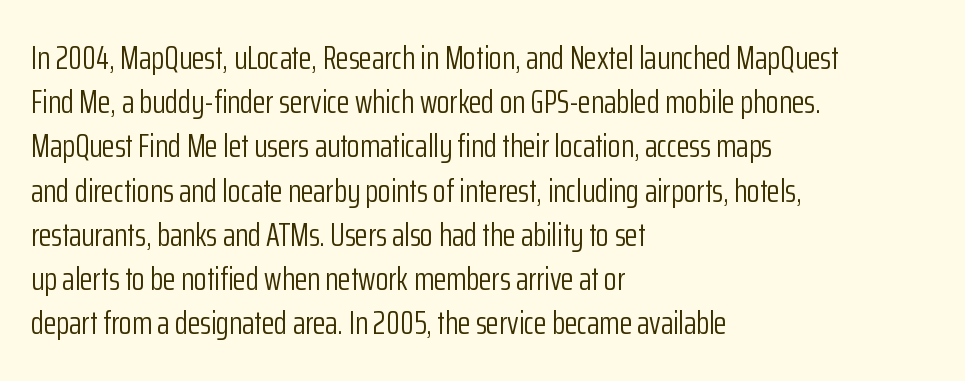
The image shows 33 px light, condensed sans-serif type, upright; set left-aligned, normal line spacing (1.34x), normal letter spacing, not underlined; low stroke contrast and a medium x-height.
